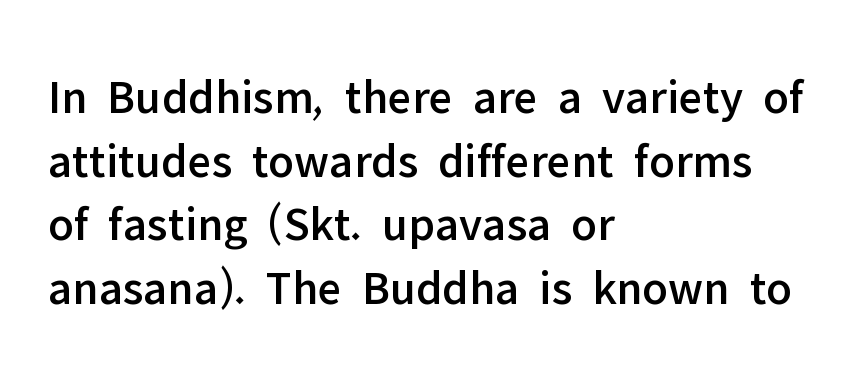
Serif or sans? Sans — the stroke terminals are bare. Posture: upright roman. Type without underlining. If you measured baseline to baseline, you'd find a middling distance. Proportional: the letters do not fall into vertical columns. These lines keep a tight, regular rhythm from letter to letter.
